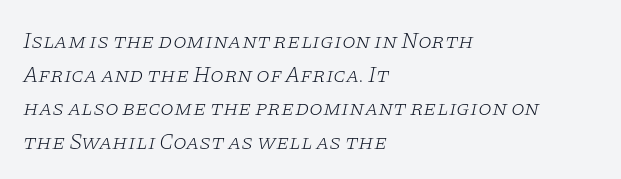
The image shows 22 px text type, italic (leaning right); set left-aligned, normal line spacing (1.53x), normal letter spacing, not underlined.
